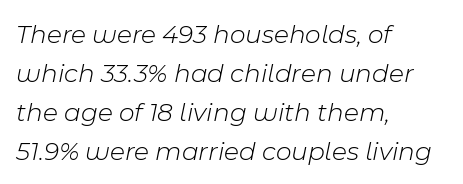
The image shows 27 px text type, italic (leaning right); set left-aligned, normal line spacing (1.45x), normal letter spacing, not underlined.
